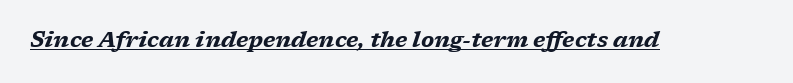
Q: Is the text bold? A: Yes.
Q: Is the text italic (slanted)? A: Yes, it leans right by about 17 degrees.
Q: Is the text underlined? A: Yes.
Q: Is the spacing between letters normal or unusually wide? A: Normal.
